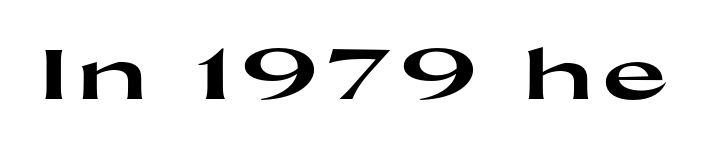
Q: Is the text bold? A: Yes.
Q: Is the text italic (slanted)? A: No, it is upright.
Q: Is the typeface a serif or a sans-serif typeface? A: Sans-serif.
Q: Is the text underlined? A: No.
Q: Width (condensed, normal, or wide)? A: Wide.
Q: Stroke contrast? A: High.
Q: x-height? A: Medium.
Q: Monospaced? A: No.
